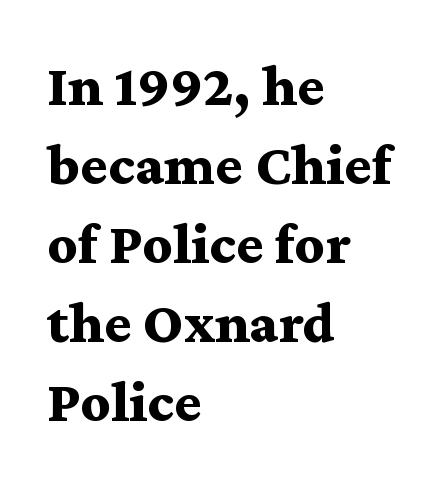
{"serif": "yes", "italic": "no", "bold": "yes", "weight": "bold", "width": "wide", "stroke_contrast": "medium", "x_height": "medium", "monospaced": "no", "underline": "no", "align": "left", "line_spacing": "normal", "line_spacing_ratio": 1.34, "letter_spacing": "normal", "letter_spacing_em": 0.0, "glyph_px": 59}
